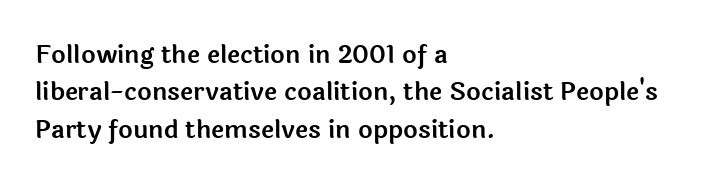
{"italic": "no", "underline": "no", "align": "left", "line_spacing": "normal", "line_spacing_ratio": 1.5, "letter_spacing": "normal", "letter_spacing_em": 0.0, "glyph_px": 25}
